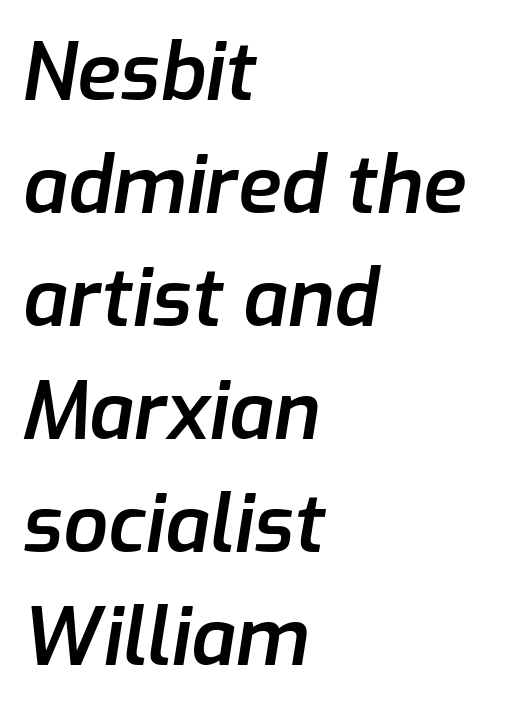
The image shows 79 px semibold type, italic (leaning right); set left-aligned, normal line spacing (1.43x), normal letter spacing, not underlined; low stroke contrast and a medium x-height.
